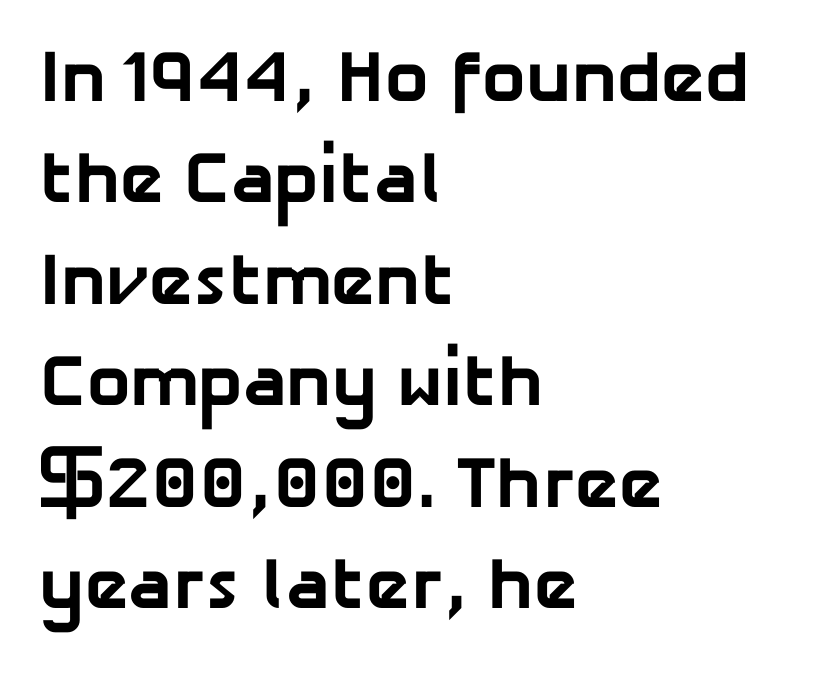
The image shows 73 px bold sans-serif type; set left-aligned, normal line spacing (1.39x), normal letter spacing, not underlined; low stroke contrast and a medium x-height.
